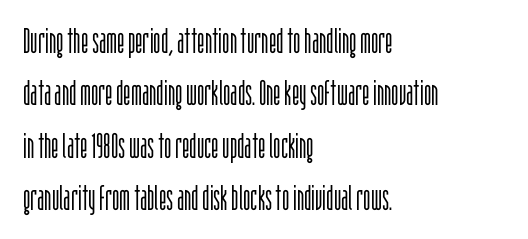
The image shows 35 px light, condensed sans-serif type, upright; set left-aligned, normal line spacing (1.5x), normal letter spacing, not underlined; low stroke contrast and a large x-height.
